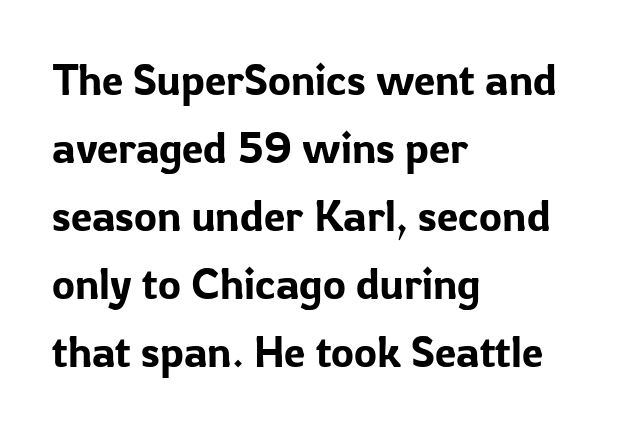
The typeface chosen for these lines omits serifs. A typesetter would call this leading conventional body-copy spacing. Quick note: underline off. The ragged edge is on the right, which tells us the setting is flush left. These lines keep a tight, regular rhythm from letter to letter.
